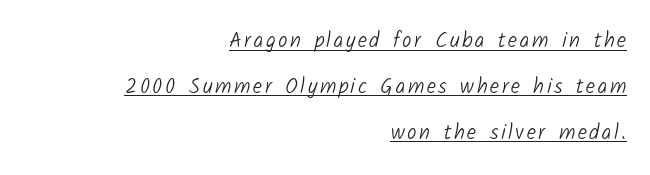
The image shows 21 px text type; set right-aligned, loose line spacing (2.18x), underlined.
